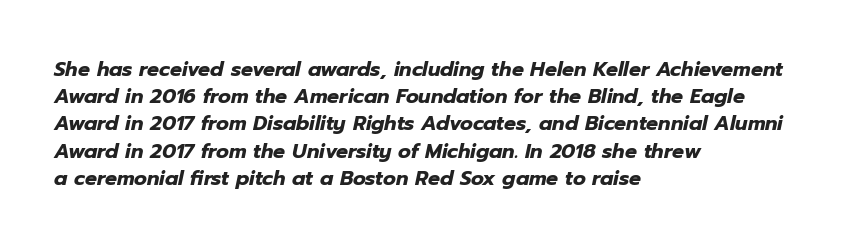
Where is the straight margin? On the left. The foot of each line stays bare and open. The line-height multiplier appears to be the usual default. The text carries the slant typical of an italic or oblique font.
